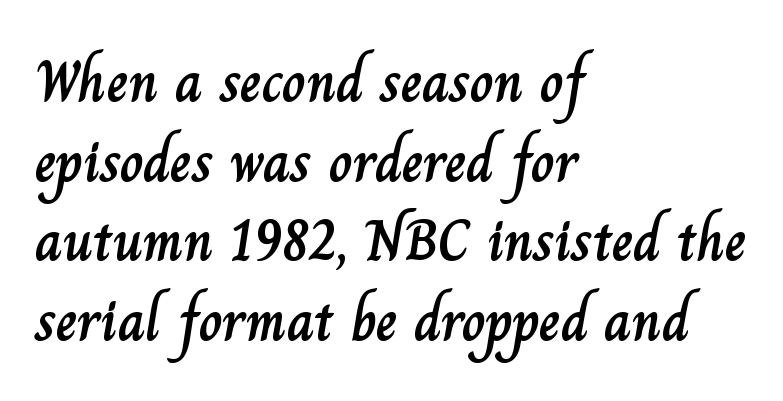
The text block is weighted toward the left margin, trailing off unevenly rightward. Nothing unusual about the tracking: characters are spaced as the font intends. Descender tails drop into unmarked territory. Varying glyph widths throughout — classic text-font behaviour. Summary of vertical rhythm: regular, with standard interline spacing.
